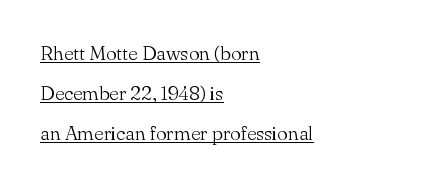
Compared with typical paragraphs, the rows here are farther apart. Is the stroke heavy? The answer is a plain regular-or-lighter. The line texture is even and compact thanks to regular tracking. This is the regular roman posture of the typeface. These lines are set flush left with a ragged right edge. This sample carries an underscore along the baseline area.
